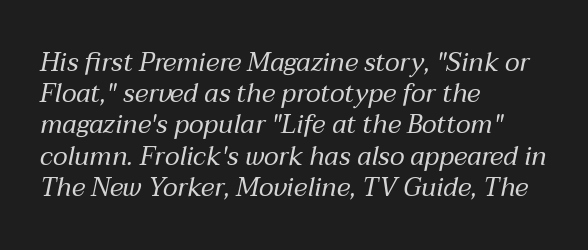
The image shows 26 px text type, italic (leaning right); set left-aligned, line spacing 1.2x, normal letter spacing, not underlined.
